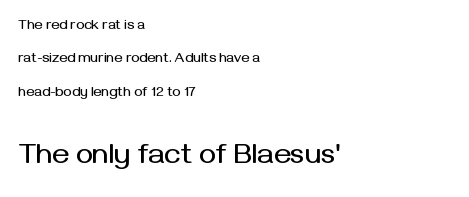
{"serif": "no", "italic": "no", "width": "normal", "stroke_contrast": "medium", "x_height": "medium", "monospaced": "no", "underline": "no", "align": "left", "line_spacing": "loose", "line_spacing_ratio": 2.38, "letter_spacing": "normal", "letter_spacing_em": 0.0, "larger_block": "second", "size_ratio": 2.07, "glyph_px": 29}
